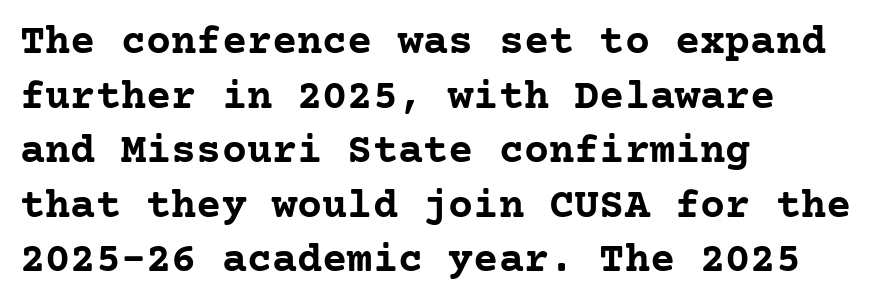
Line starts are locked; line ends wander. Strong, thick strokes mark this as bold type. The passage shown is not underscored anywhere. Default kerning and tracking; the words read as compact shapes.
